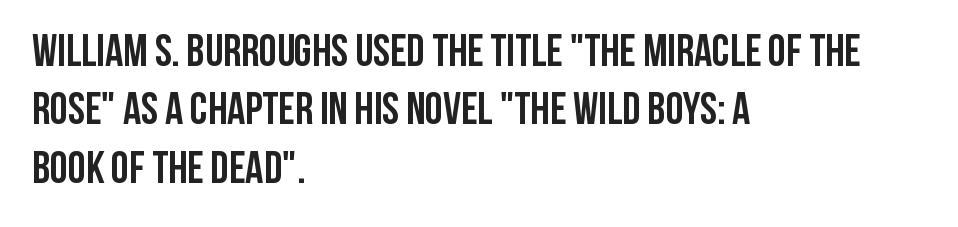
{"serif": "no", "italic": "no", "bold": "yes", "weight": "semibold", "width": "condensed", "stroke_contrast": "low", "x_height": "large", "monospaced": "no", "underline": "no", "align": "left", "line_spacing": "normal", "line_spacing_ratio": 1.3, "letter_spacing": "normal", "letter_spacing_em": 0.0, "glyph_px": 45}
